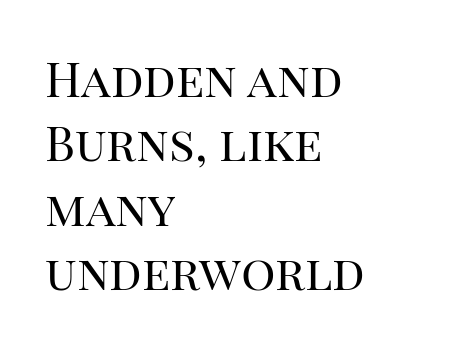
Q: Is the text bold? A: No.
Q: Is the text italic (slanted)? A: No, it is upright.
Q: Is the typeface a serif or a sans-serif typeface? A: Serif.
Q: Is the text underlined? A: No.
Q: How is the paragraph aligned? A: Left-aligned.
Q: Is the spacing between letters normal or unusually wide? A: Normal.
Q: Is the spacing between lines tight, normal or loose? A: Normal.
Q: Width (condensed, normal, or wide)? A: Normal.
Q: Stroke contrast? A: High.
Q: x-height? A: Large.
Q: Monospaced? A: No.
